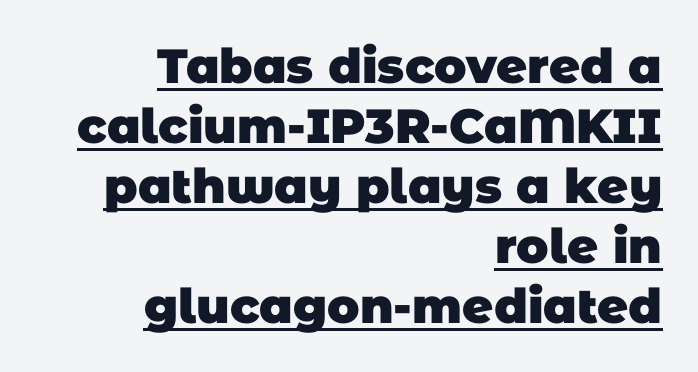
Q: Is the text bold? A: Yes.
Q: Is the typeface a serif or a sans-serif typeface? A: Sans-serif.
Q: Is the text underlined? A: Yes.
Q: How is the paragraph aligned? A: Right-aligned.
Q: Is the spacing between letters normal or unusually wide? A: Normal.
Q: Is the spacing between lines tight, normal or loose? A: Normal.
Q: Width (condensed, normal, or wide)? A: Normal.
Q: Stroke contrast? A: Low.
Q: x-height? A: Large.
Q: Monospaced? A: No.
